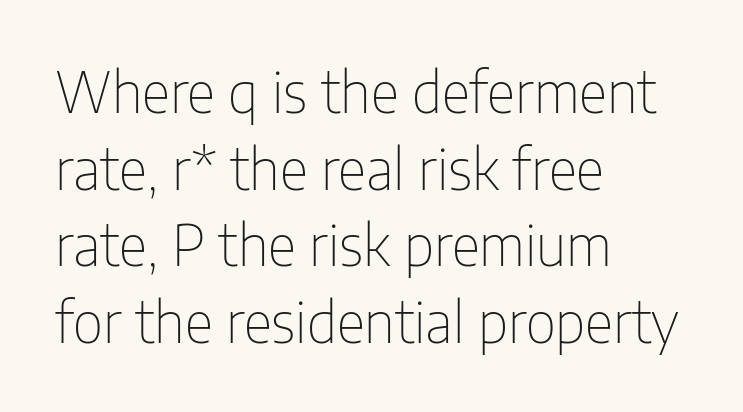
{"serif": "no", "italic": "no", "bold": "no", "weight": "thin", "width": "condensed", "stroke_contrast": "low", "x_height": "medium", "monospaced": "no", "underline": "no", "align": "left", "line_spacing": "normal", "line_spacing_ratio": 1.37, "letter_spacing": "normal", "letter_spacing_em": 0.0, "glyph_px": 56}
